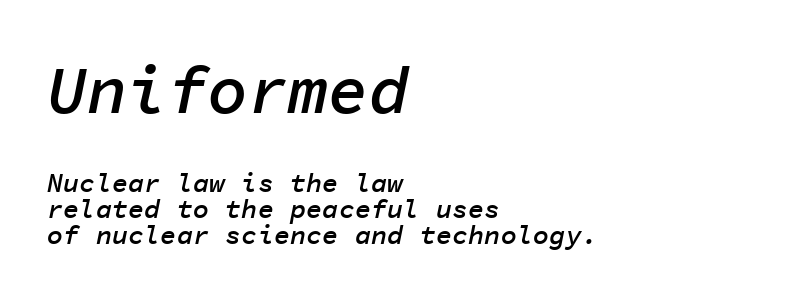
The image shows 67 px semibold type, italic (leaning right), monospaced; set left-aligned, tight line spacing (0.96x), normal letter spacing, not underlined; the first (top) block is 2.48x larger; low stroke contrast and a medium x-height.
